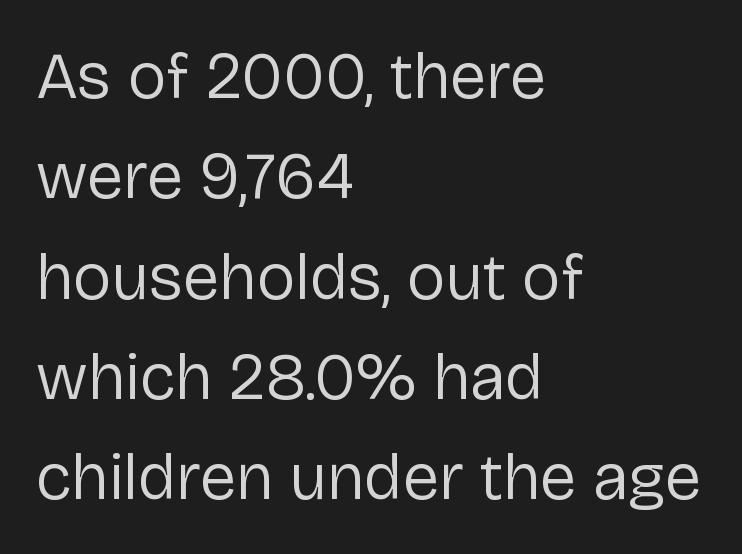
Q: Is the text bold? A: No.
Q: Is the text italic (slanted)? A: No, it is upright.
Q: Is the typeface a serif or a sans-serif typeface? A: Sans-serif.
Q: Is the text underlined? A: No.
Q: How is the paragraph aligned? A: Left-aligned.
Q: Is the spacing between letters normal or unusually wide? A: Normal.
Q: Is the spacing between lines tight, normal or loose? A: Normal.
Q: Width (condensed, normal, or wide)? A: Normal.
Q: Stroke contrast? A: Low.
Q: x-height? A: Medium.
Q: Monospaced? A: No.
